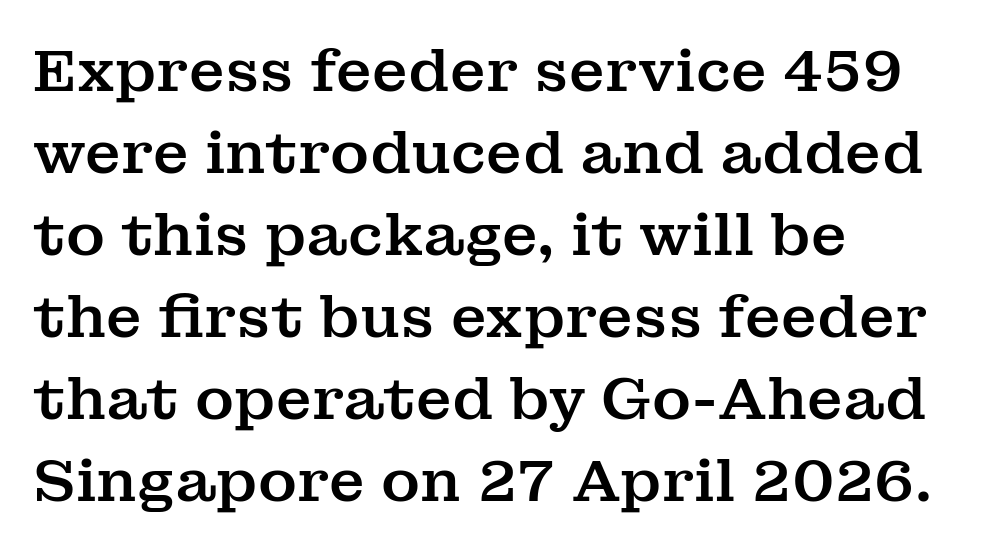
Quick note: underline off. Teacher's note: observe the even left margin — that is flush-left alignment. This is roman type, the default non-slanted kind. Line spacing here is normal. Does the type have serifs? Yes, each stem ends in a small foot.
